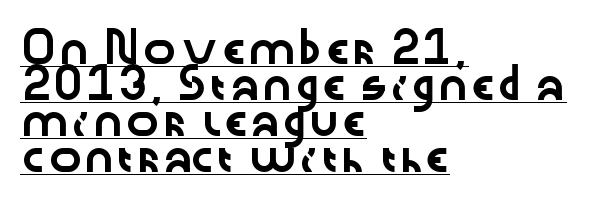
{"serif": "no", "italic": "no", "width": "wide", "stroke_contrast": "low", "x_height": "medium", "monospaced": "no", "underline": "yes", "align": "left", "line_spacing": "normal", "line_spacing_ratio": 1.28, "letter_spacing": "normal", "letter_spacing_em": 0.0, "glyph_px": 28}
